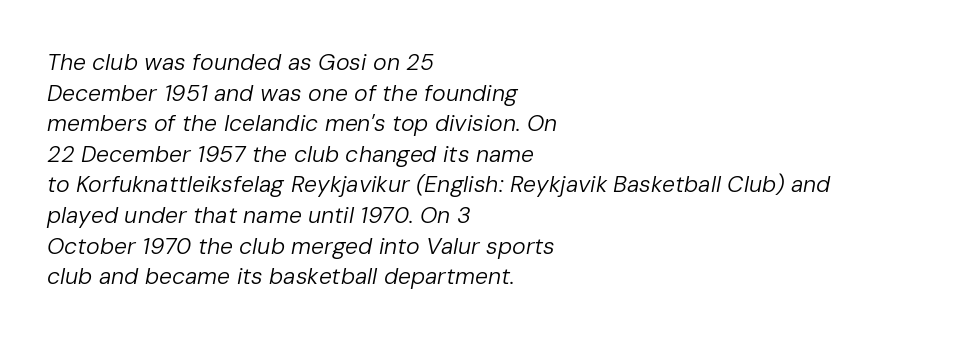
Q: Is the text bold? A: No.
Q: Is the text italic (slanted)? A: Yes, it leans right by about 10 degrees.
Q: Is the text underlined? A: No.
Q: How is the paragraph aligned? A: Left-aligned.
Q: Is the spacing between letters normal or unusually wide? A: Normal.
Q: Is the spacing between lines tight, normal or loose? A: Normal.
